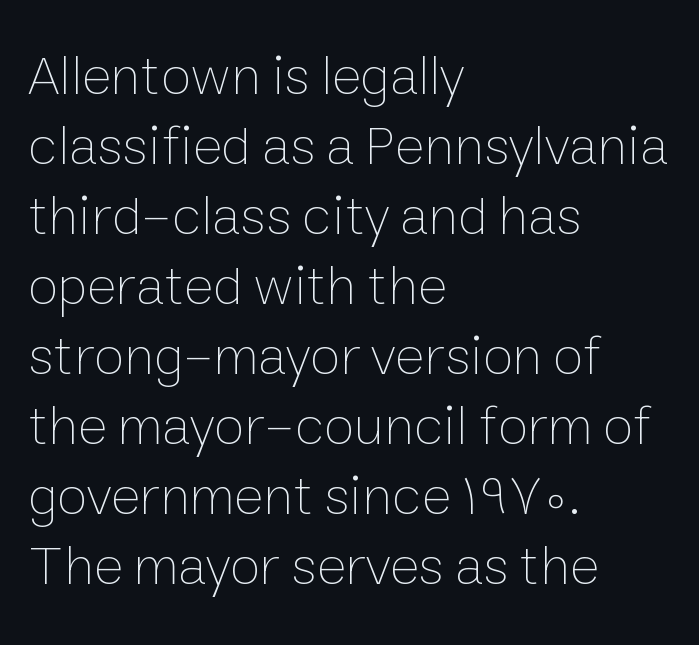
{"italic": "no", "bold": "no", "weight": "thin", "width": "normal", "stroke_contrast": "low", "x_height": "medium", "monospaced": "no", "underline": "no", "align": "left", "line_spacing": "normal", "line_spacing_ratio": 1.25, "letter_spacing": "normal", "letter_spacing_em": 0.0, "glyph_px": 56}
